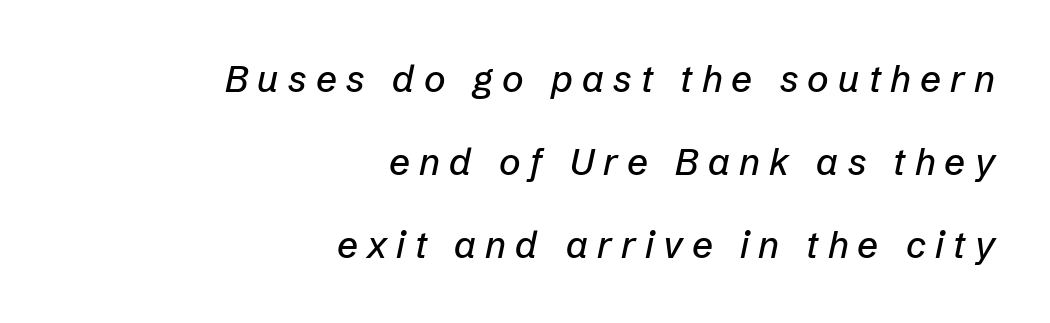
{"italic": "yes", "lean": "right", "slant_degrees": 12, "width": "normal", "stroke_contrast": "low", "x_height": "medium", "monospaced": "no", "underline": "no", "align": "right", "line_spacing": "loose", "line_spacing_ratio": 2.24, "letter_spacing": "wide", "letter_spacing_em": 0.25, "glyph_px": 37}
